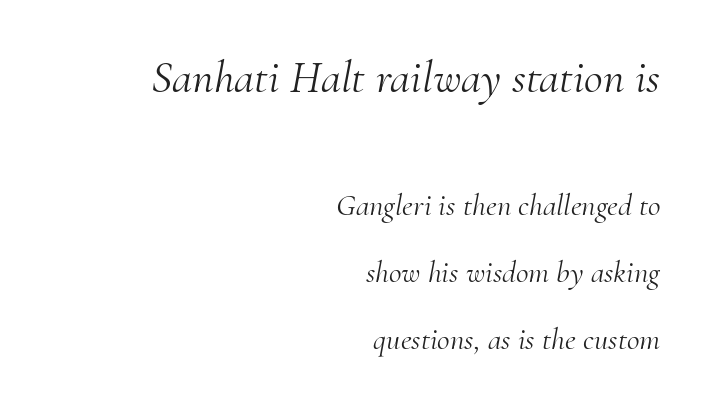
Q: Is the text bold? A: No.
Q: Is the text italic (slanted)? A: Yes, it leans right by about 10 degrees.
Q: Is the typeface a serif or a sans-serif typeface? A: Serif.
Q: Is the text underlined? A: No.
Q: How is the paragraph aligned? A: Right-aligned.
Q: Is the spacing between letters normal or unusually wide? A: Normal.
Q: Is the spacing between lines tight, normal or loose? A: Loose.
Q: Which block of text is set in a larger size, the first (top) or the second (bottom)? A: The first (top) one.
Q: Width (condensed, normal, or wide)? A: Normal.
Q: Stroke contrast? A: Medium.
Q: x-height? A: Small.
Q: Monospaced? A: No.
